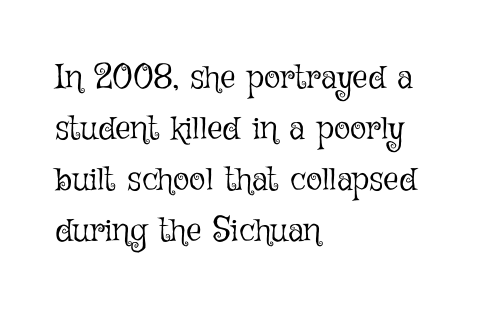
Q: Is the text bold? A: No.
Q: Is the text italic (slanted)? A: No, it is upright.
Q: Is the text underlined? A: No.
Q: How is the paragraph aligned? A: Left-aligned.
Q: Is the spacing between letters normal or unusually wide? A: Normal.
Q: Is the spacing between lines tight, normal or loose? A: Normal.
Q: Width (condensed, normal, or wide)? A: Normal.
Q: Stroke contrast? A: Low.
Q: x-height? A: Medium.
Q: Monospaced? A: No.
